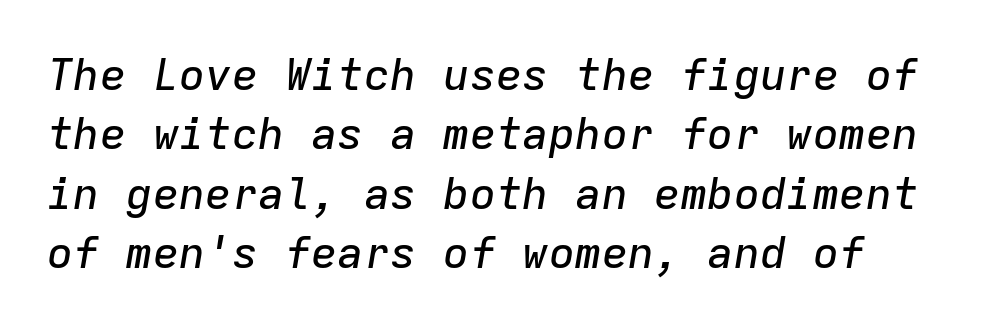
Q: Is the text italic (slanted)? A: Yes, it leans right by about 9 degrees.
Q: Is the text underlined? A: No.
Q: Is the spacing between letters normal or unusually wide? A: Normal.
Q: Is the spacing between lines tight, normal or loose? A: Normal.
Q: Width (condensed, normal, or wide)? A: Normal.
Q: Stroke contrast? A: Low.
Q: x-height? A: Medium.
Q: Monospaced? A: Yes.
